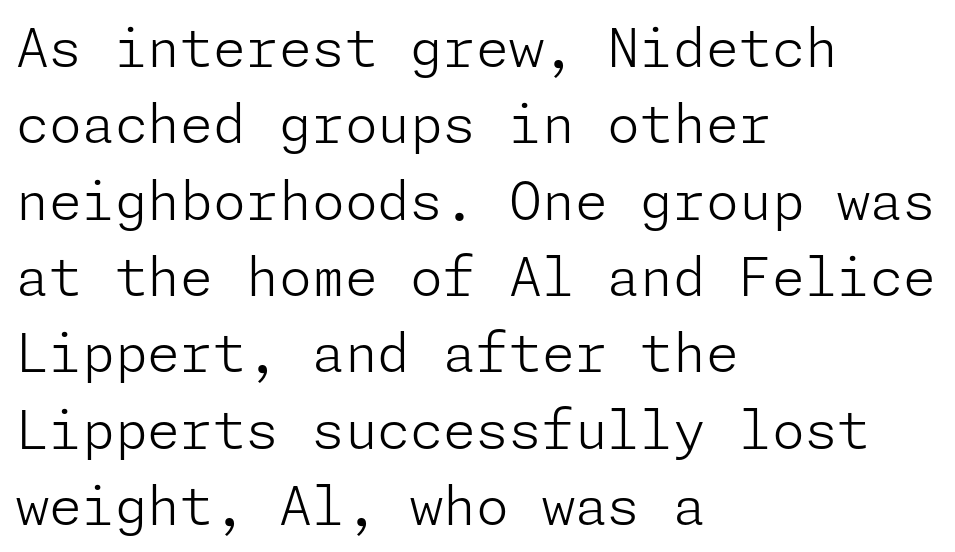
{"serif": "no", "italic": "no", "bold": "no", "weight": "light", "width": "normal", "stroke_contrast": "low", "x_height": "medium", "underline": "no", "align": "left", "line_spacing": "normal", "line_spacing_ratio": 1.44, "letter_spacing": "normal", "letter_spacing_em": 0.0, "glyph_px": 53}
